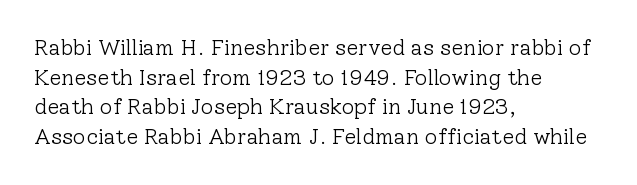
The image shows 22 px text type, upright; set left-aligned, normal line spacing (1.35x), normal letter spacing, not underlined.
